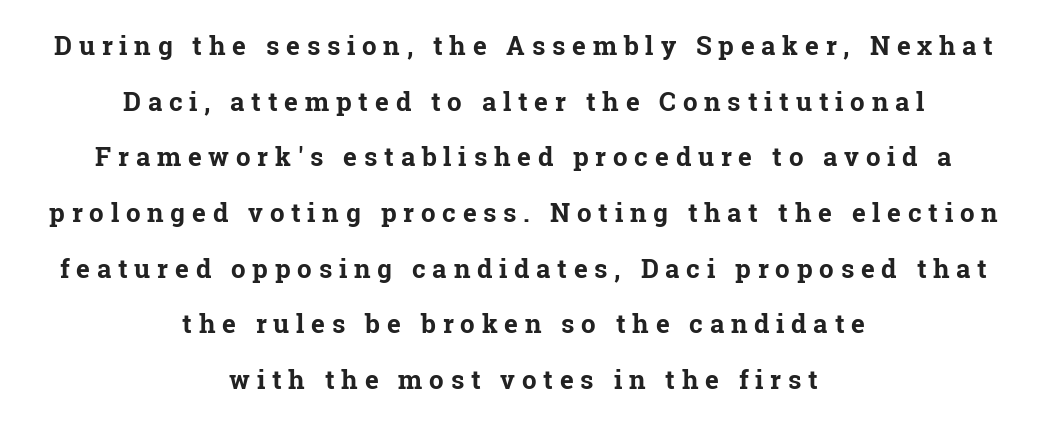
The image shows 26 px bold type, upright; set centered, loose line spacing (2.14x), unusually wide letter spacing (+0.26 em), not underlined.
